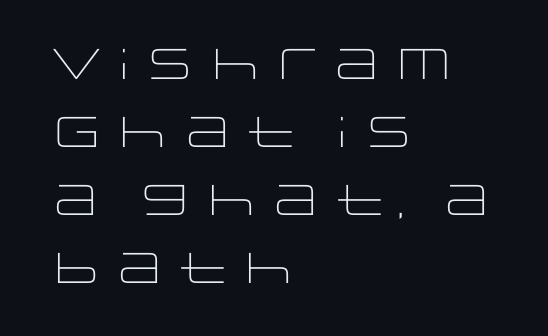
{"serif": "no", "italic": "no", "bold": "no", "weight": "light", "width": "wide", "stroke_contrast": "low", "x_height": "large", "monospaced": "no", "underline": "no", "align": "left", "line_spacing": "normal", "line_spacing_ratio": 1.58, "letter_spacing": "normal", "letter_spacing_em": 0.0, "glyph_px": 43}
